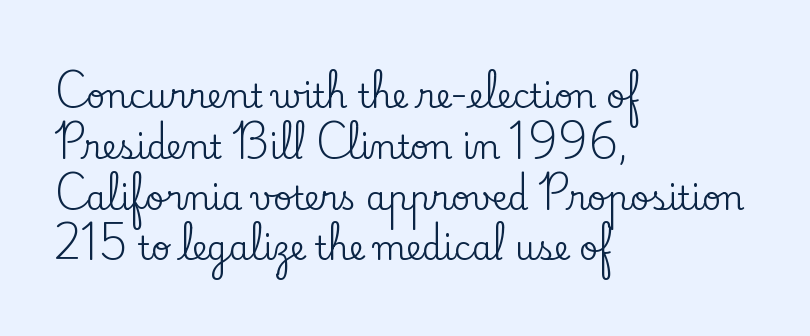
Nothing unusual about the tracking: characters are spaced as the font intends. Every character sits straight up, as roman type does. Descender tails drop into unmarked territory. A student would call this left alignment; a typographer would say flush left, rag right.
